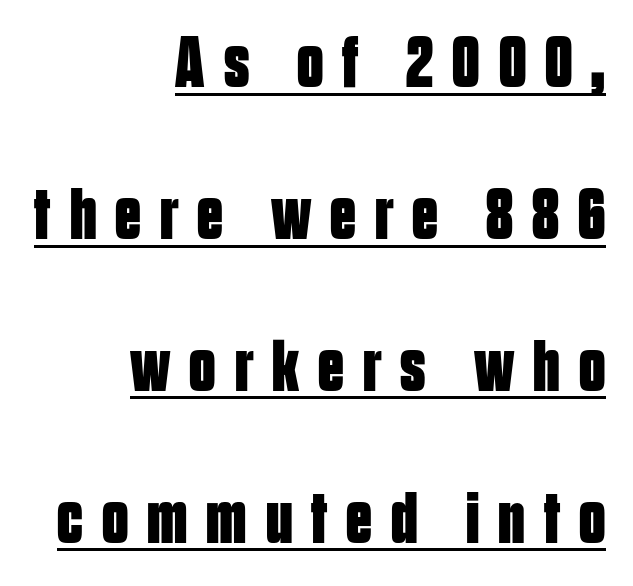
Upright lettering throughout. This rendering employs a face without finishing strokes, i.e., a sans-serif. The passage shown is typed in a proportional face where columns would drift. The letters are spread apart with noticeably loose tracking. Vertically, the passage feels expansive, rows floating well apart. The sample has been set heavy, in full bold.
